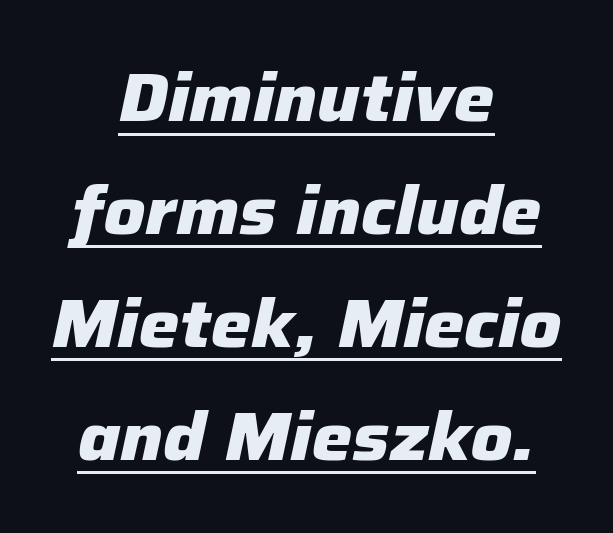
{"italic": "yes", "lean": "right", "slant_degrees": 12, "bold": "yes", "weight": "heavy", "width": "normal", "stroke_contrast": "low", "x_height": "medium", "monospaced": "no", "underline": "yes", "align": "center", "line_spacing": "normal", "line_spacing_ratio": 1.66, "letter_spacing": "normal", "letter_spacing_em": 0.0, "glyph_px": 68}
